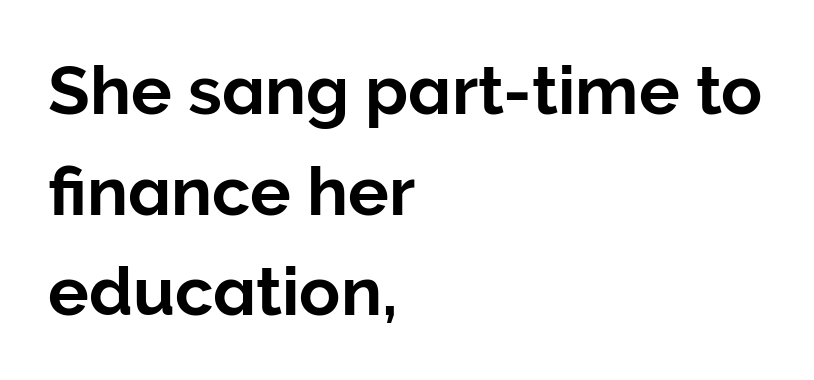
The image shows 68 px sans-serif type, upright; set left-aligned, normal line spacing (1.48x), normal letter spacing, not underlined; low stroke contrast and a medium x-height.
